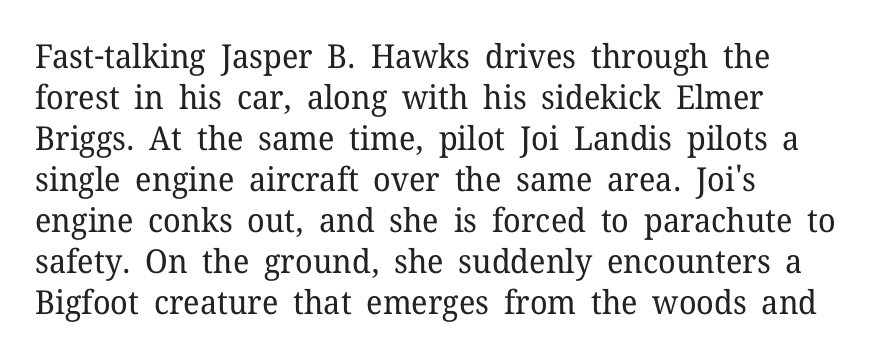
{"serif": "yes", "italic": "no", "bold": "no", "weight": "regular", "width": "normal", "stroke_contrast": "low", "x_height": "medium", "monospaced": "no", "underline": "no", "align": "left", "line_spacing_ratio": 1.24, "letter_spacing": "normal", "letter_spacing_em": 0.0, "glyph_px": 33}
